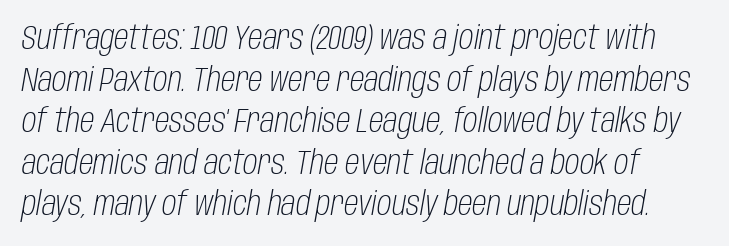
{"italic": "yes", "lean": "right", "slant_degrees": 10, "bold": "no", "weight": "light", "width": "condensed", "stroke_contrast": "low", "x_height": "large", "monospaced": "no", "underline": "no", "line_spacing": "normal", "line_spacing_ratio": 1.26, "letter_spacing": "normal", "letter_spacing_em": 0.0, "glyph_px": 33}
